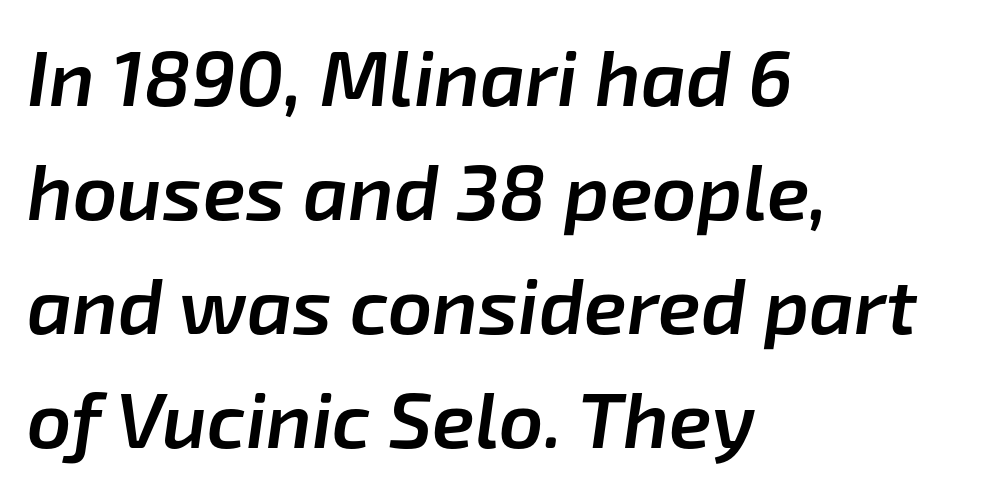
Q: Is the text bold? A: Semi-bold.
Q: Is the text italic (slanted)? A: Yes, it leans right by about 8 degrees.
Q: Is the text underlined? A: No.
Q: How is the paragraph aligned? A: Left-aligned.
Q: Is the spacing between letters normal or unusually wide? A: Normal.
Q: Is the spacing between lines tight, normal or loose? A: Normal.
Q: Width (condensed, normal, or wide)? A: Normal.
Q: Stroke contrast? A: Low.
Q: x-height? A: Medium.
Q: Monospaced? A: No.
